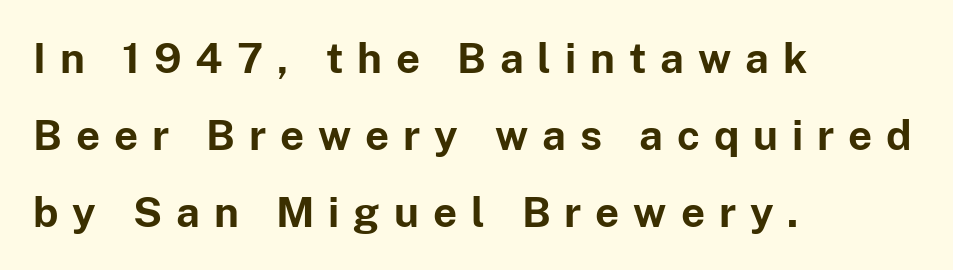
The image shows 42 px bold sans-serif type, upright; set left-aligned, line spacing 1.83x, unusually wide letter spacing (+0.33 em), not underlined; low stroke contrast and a medium x-height.
